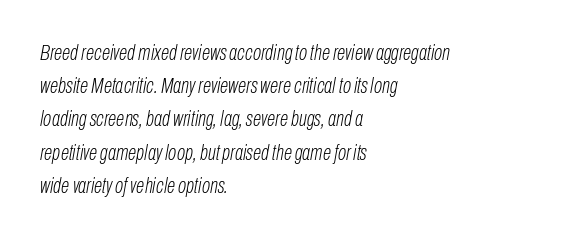
Short note: letters normally spaced. This sample is left-justified, so line endings fall wherever the words run out. No word sits above an underline. Quick note: italic. Weight: not bold — regular or lighter.
